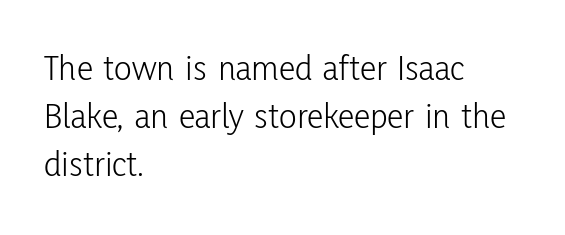
Q: Is the text bold? A: No.
Q: Is the text italic (slanted)? A: No, it is upright.
Q: Is the typeface a serif or a sans-serif typeface? A: Sans-serif.
Q: Is the text underlined? A: No.
Q: How is the paragraph aligned? A: Left-aligned.
Q: Is the spacing between letters normal or unusually wide? A: Normal.
Q: Is the spacing between lines tight, normal or loose? A: Normal.
Q: Width (condensed, normal, or wide)? A: Condensed.
Q: Stroke contrast? A: Low.
Q: x-height? A: Medium.
Q: Monospaced? A: No.
